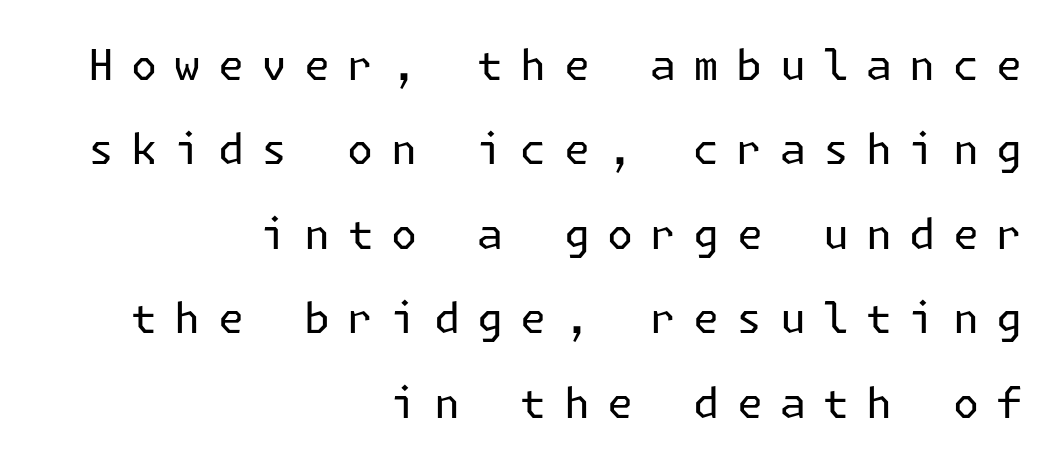
{"serif": "no", "italic": "no", "bold": "no", "weight": "regular", "width": "normal", "stroke_contrast": "low", "x_height": "medium", "underline": "no", "align": "right", "line_spacing": "loose", "line_spacing_ratio": 2.01, "letter_spacing": "wide", "letter_spacing_em": 0.41, "glyph_px": 42}
